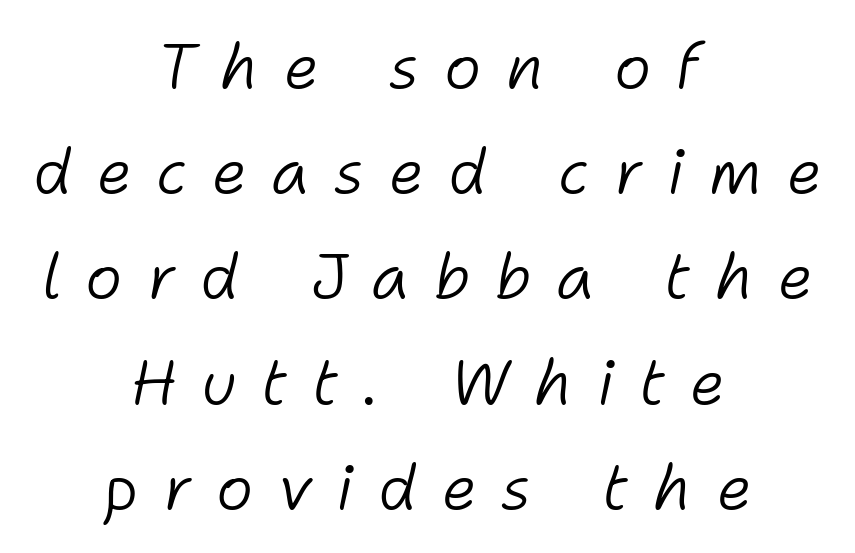
The image shows 63 px light type, italic (leaning right); set centered, normal line spacing (1.67x), unusually wide letter spacing (+0.39 em), not underlined; low stroke contrast and a medium x-height.
